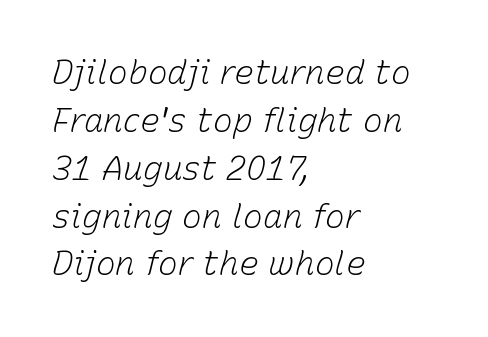
{"italic": "yes", "lean": "right", "slant_degrees": 15, "bold": "no", "weight": "light", "width": "normal", "stroke_contrast": "low", "x_height": "medium", "monospaced": "no", "underline": "no", "align": "left", "line_spacing": "normal", "line_spacing_ratio": 1.45, "letter_spacing": "normal", "letter_spacing_em": 0.0, "glyph_px": 33}
